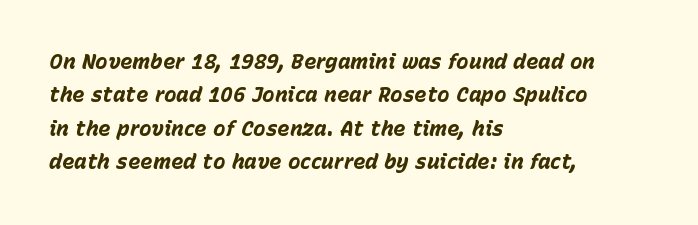
Slanted lettering throughout. Just letters on the line, the space beneath them empty. Teacher's note: observe the even left margin — that is flush-left alignment. You could call the tracking neutral — neither tight nor loose.
